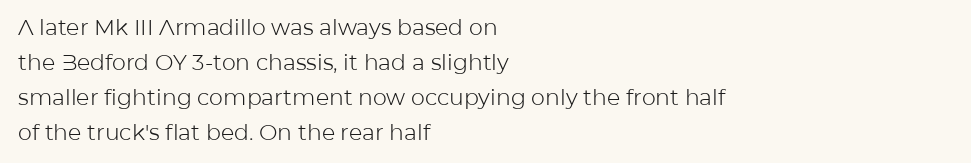
Q: Is the text bold? A: No.
Q: Is the text italic (slanted)? A: No, it is upright.
Q: Is the text underlined? A: No.
Q: How is the paragraph aligned? A: Left-aligned.
Q: Is the spacing between letters normal or unusually wide? A: Normal.
Q: Is the spacing between lines tight, normal or loose? A: Normal.
